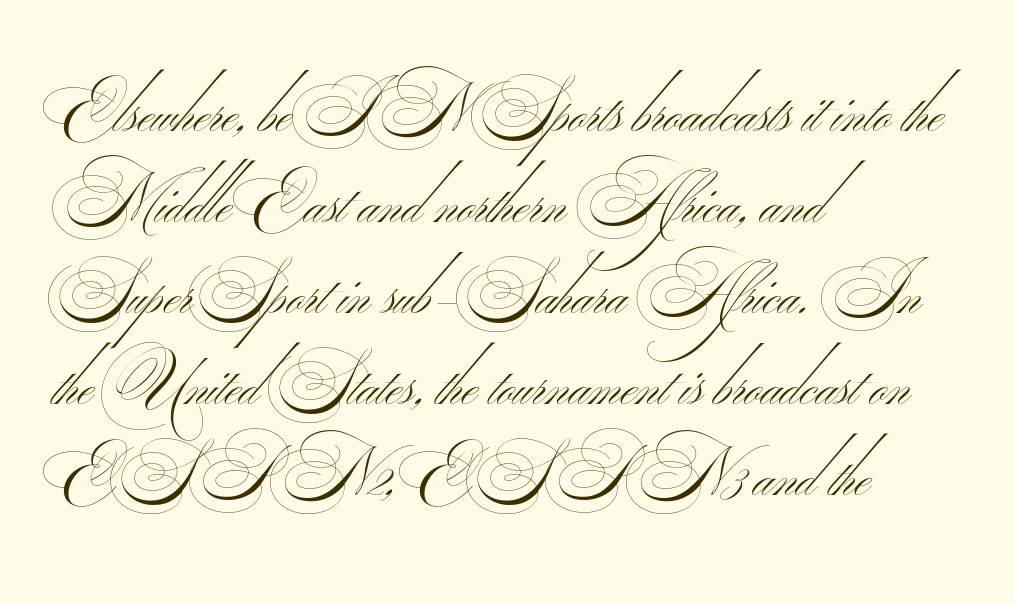
Q: Is the text bold? A: No.
Q: Is the typeface a serif or a sans-serif typeface? A: Sans-serif.
Q: Is the text underlined? A: No.
Q: How is the paragraph aligned? A: Left-aligned.
Q: Is the spacing between letters normal or unusually wide? A: Normal.
Q: Is the spacing between lines tight, normal or loose? A: Normal.
Q: Width (condensed, normal, or wide)? A: Wide.
Q: Stroke contrast? A: Medium.
Q: Monospaced? A: No.
